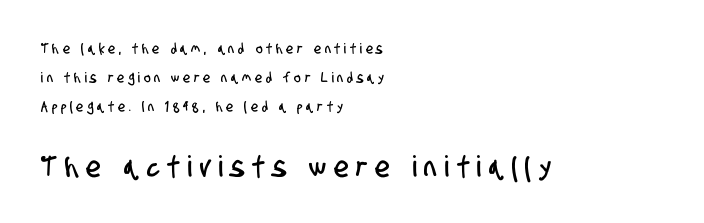
{"serif": "no", "width": "condensed", "stroke_contrast": "low", "x_height": "large", "monospaced": "no", "underline": "no", "align": "left", "line_spacing": "loose", "line_spacing_ratio": 2.08, "letter_spacing": "wide", "letter_spacing_em": 0.28, "larger_block": "second", "size_ratio": 2.07, "glyph_px": 29}
